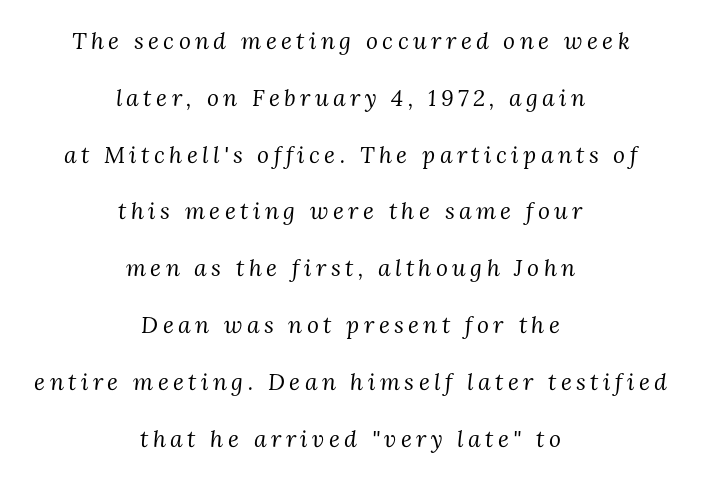
The image shows 23 px text type, italic (leaning right); set centered, loose line spacing (2.47x), not underlined.
